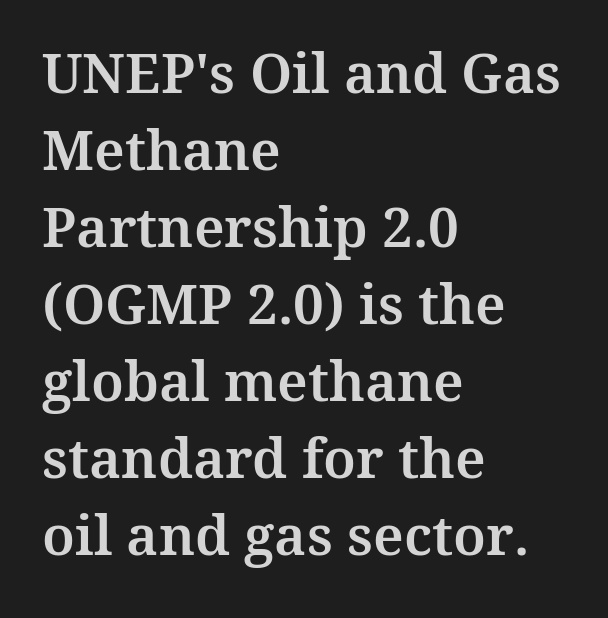
Look at the bottom of the vertical strokes: they flare into serifs here. The compositor pushed each line to the left boundary. No italicization has been applied; the sample stays upright. Is this a fixed-width face? No — the glyphs have proportional, varying widths. Regarding leading, the lines here are spaced in the standard way. The baseline area is clear.
